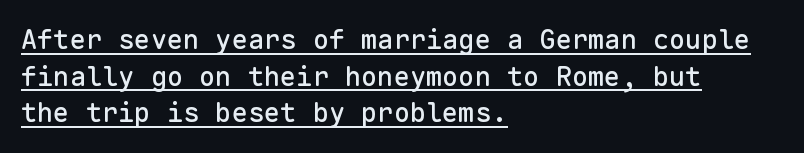
Q: Is the text italic (slanted)? A: No, it is upright.
Q: Is the text underlined? A: Yes.
Q: How is the paragraph aligned? A: Left-aligned.
Q: Is the spacing between letters normal or unusually wide? A: Normal.
Q: Is the spacing between lines tight, normal or loose? A: Normal.
